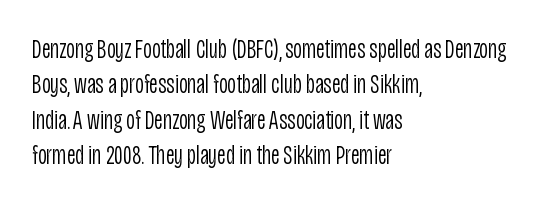
The image shows 27 px text type, upright; set left-aligned, normal line spacing (1.31x), normal letter spacing, not underlined.
